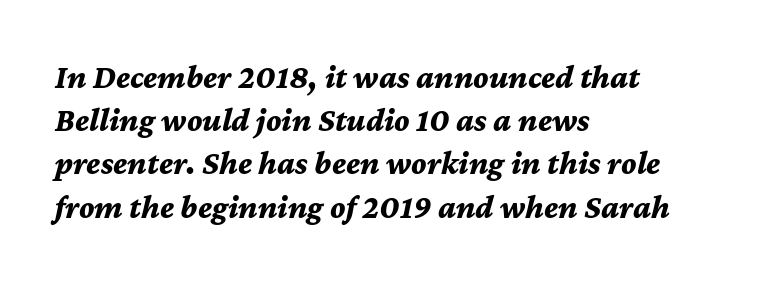
Visually the block forms a straight wall on the left and a jagged coastline on the right. The specimen omits any rule beneath the text block's lines. Line spacing here is normal. A dark, heavy texture on the line: the type is bold. Glyph-to-glyph distance matches everyday printed text. Rendered with sloped, italic letterforms.
